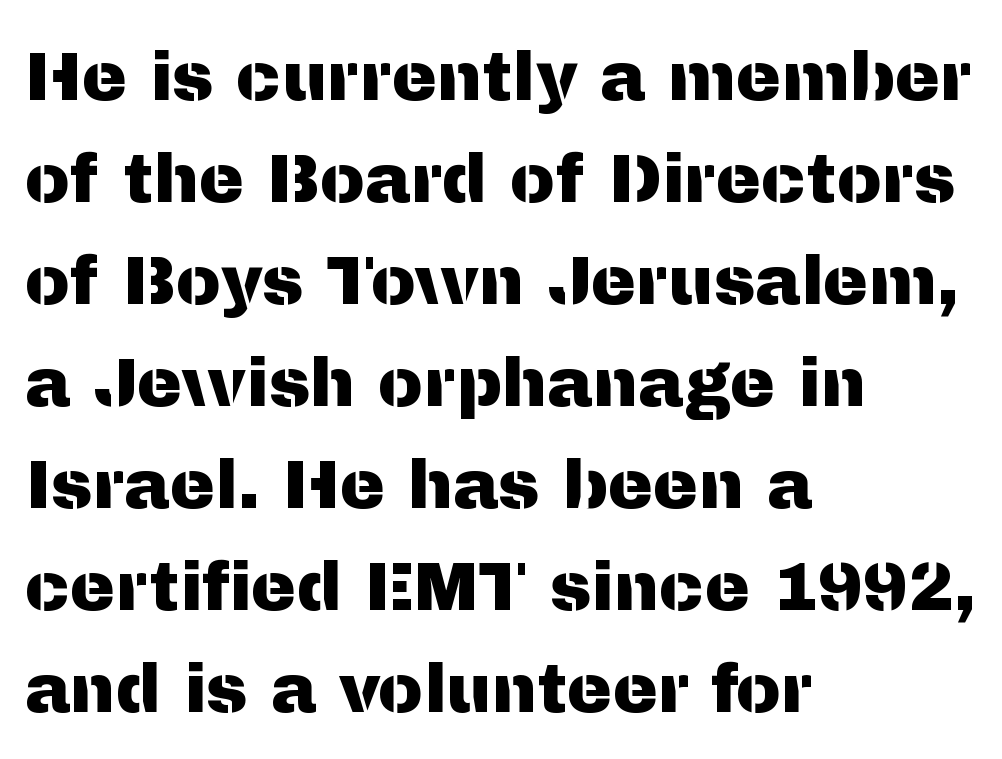
{"serif": "no", "italic": "no", "width": "normal", "stroke_contrast": "medium", "x_height": "medium", "monospaced": "no", "underline": "no", "align": "left", "line_spacing": "normal", "line_spacing_ratio": 1.5, "letter_spacing": "normal", "letter_spacing_em": 0.0, "glyph_px": 68}
